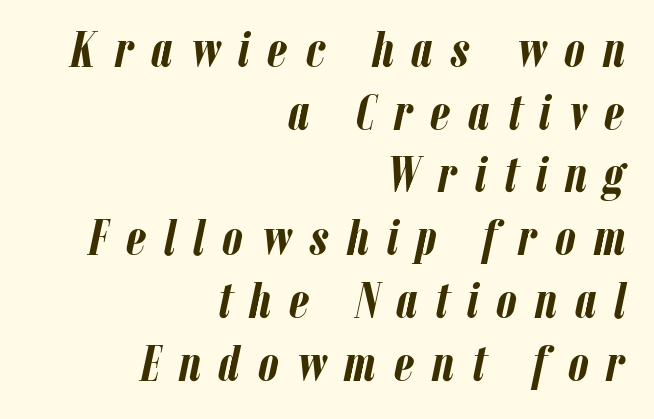
{"italic": "yes", "lean": "right", "slant_degrees": 12, "bold": "yes", "weight": "semibold", "width": "condensed", "stroke_contrast": "low", "x_height": "medium", "monospaced": "no", "underline": "no", "align": "right", "line_spacing_ratio": 1.23, "letter_spacing": "wide", "letter_spacing_em": 0.35, "glyph_px": 51}
